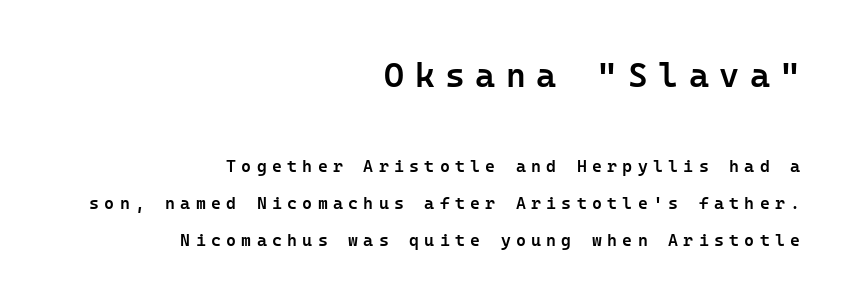
This layout puts the oversized block above and the modest block below. The letters are semibold — heavier than regular but short of a full bold. Beneath every word, the page is bare. Are there feet on the stems? There aren't — it's a sans.
